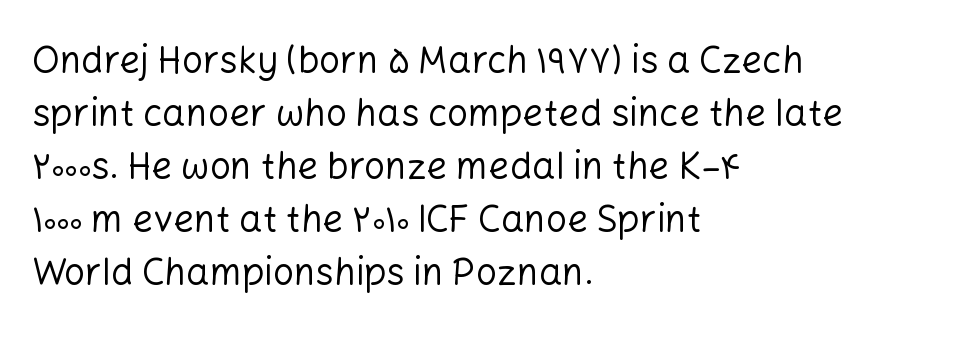
{"serif": "no", "italic": "no", "bold": "no", "weight": "regular", "width": "normal", "stroke_contrast": "low", "x_height": "medium", "monospaced": "no", "underline": "no", "align": "left", "line_spacing": "normal", "line_spacing_ratio": 1.43, "letter_spacing": "normal", "letter_spacing_em": 0.0, "glyph_px": 37}
